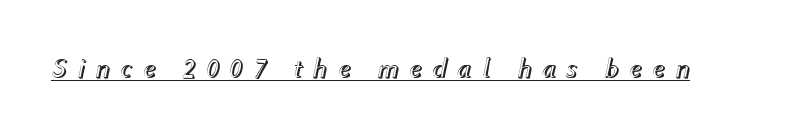
Q: Is the text italic (slanted)? A: Yes, it leans right by about 12 degrees.
Q: Is the text underlined? A: Yes.
Q: Is the spacing between letters normal or unusually wide? A: Unusually wide.
Q: Width (condensed, normal, or wide)? A: Normal.
Q: x-height? A: Medium.
Q: Monospaced? A: No.
